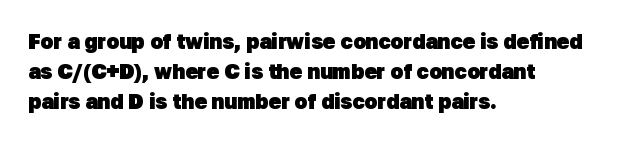
{"bold": "yes", "underline": "no", "align": "left", "line_spacing": "normal", "line_spacing_ratio": 1.42, "letter_spacing": "normal", "letter_spacing_em": 0.0, "glyph_px": 21}
